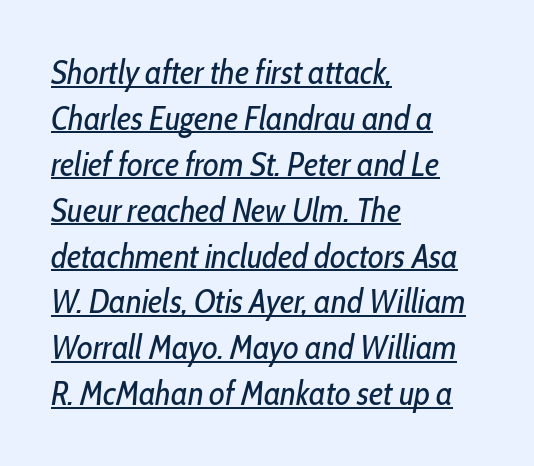
The image shows 34 px regular-weight, condensed type, italic (leaning right); set left-aligned, normal line spacing (1.35x), normal letter spacing, underlined; low stroke contrast and a medium x-height.
